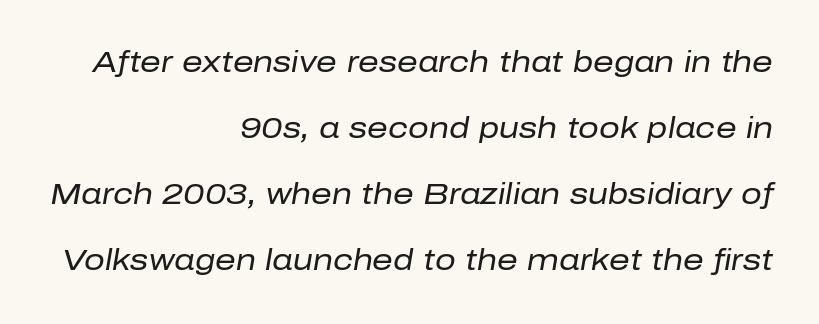
{"italic": "yes", "lean": "right", "slant_degrees": 10, "bold": "no", "weight": "regular", "width": "normal", "stroke_contrast": "low", "x_height": "medium", "monospaced": "no", "underline": "no", "align": "right", "line_spacing": "loose", "line_spacing_ratio": 2.28, "letter_spacing": "normal", "letter_spacing_em": 0.0, "glyph_px": 29}
